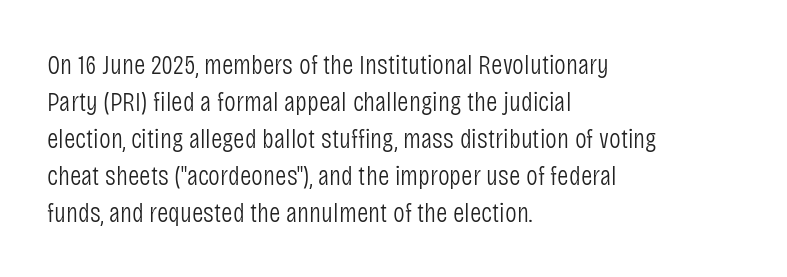
Q: Is the text bold? A: No.
Q: Is the text italic (slanted)? A: No, it is upright.
Q: Is the typeface a serif or a sans-serif typeface? A: Sans-serif.
Q: Is the text underlined? A: No.
Q: How is the paragraph aligned? A: Left-aligned.
Q: Is the spacing between letters normal or unusually wide? A: Normal.
Q: Is the spacing between lines tight, normal or loose? A: Normal.
Q: Width (condensed, normal, or wide)? A: Condensed.
Q: Stroke contrast? A: Low.
Q: x-height? A: Large.
Q: Monospaced? A: No.
